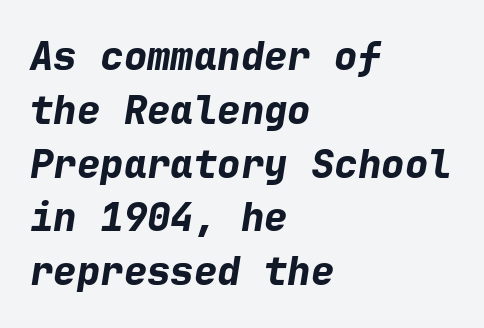
Line spacing here is normal. If you drew a ruler down the left edge, every line would touch it. Tracking here is standard; glyphs follow each other at the usual distance. These lines carry a lot of weight — the face is fully bold. Designer's note — italics engaged. Check under the words: just untouched page.
